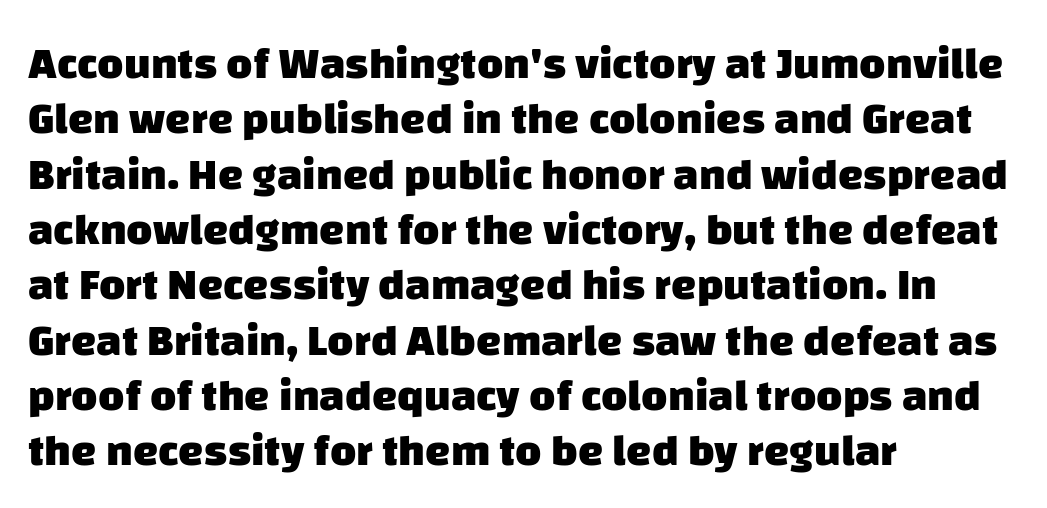
{"serif": "no", "bold": "yes", "weight": "heavy", "width": "normal", "stroke_contrast": "low", "x_height": "large", "monospaced": "no", "underline": "no", "align": "left", "line_spacing_ratio": 1.23, "letter_spacing": "normal", "letter_spacing_em": 0.0, "glyph_px": 45}
